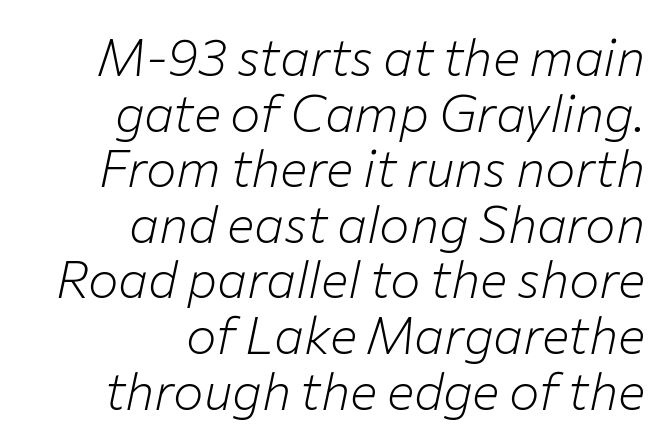
{"italic": "yes", "lean": "right", "slant_degrees": 12, "bold": "no", "weight": "light", "width": "normal", "stroke_contrast": "low", "x_height": "medium", "monospaced": "no", "underline": "no", "align": "right", "line_spacing": "tight", "line_spacing_ratio": 1.09, "letter_spacing": "normal", "letter_spacing_em": 0.0, "glyph_px": 51}
